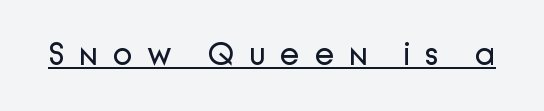
The image shows 32 px regular-weight sans-serif type, upright; set unusually wide letter spacing (+0.46 em), underlined; low stroke contrast and a medium x-height.
